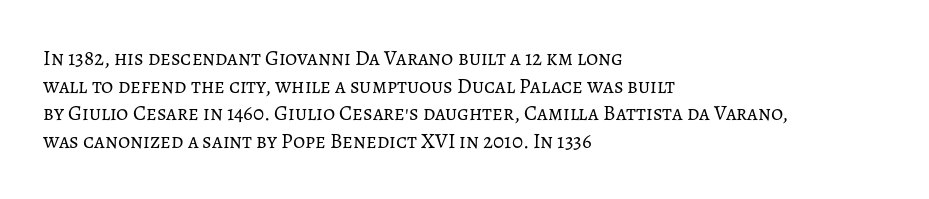
Teacher's note: observe the even left margin — that is flush-left alignment. The line texture is even and compact thanks to regular tracking. The lettering stays uniformly vertical, giving the passage a roman look. The baseline area is clear.
